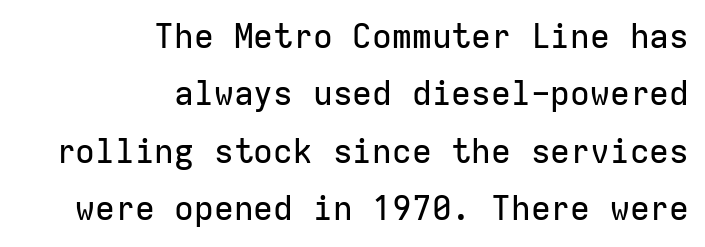
The image shows 33 px sans-serif type, upright, monospaced; set right-aligned, line spacing 1.74x, normal letter spacing, not underlined; low stroke contrast and a medium x-height.
